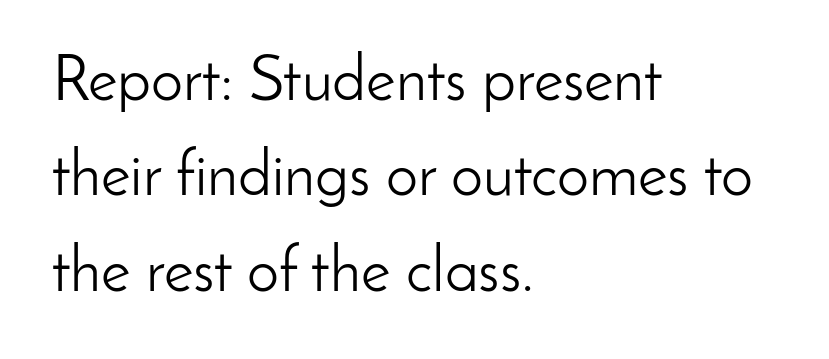
The zone under the glyphs is completely vacant. One glance says typical: line gaps are just what's usual. The face used here is proportionally spaced, like ordinary book or web type. No extra ink here — the face is not bold. Observe the ordinary spacing: letters are neighbours, not strangers.
